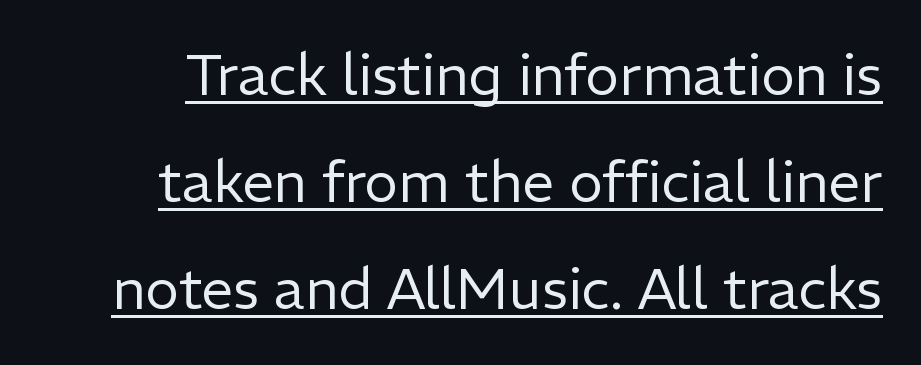
{"serif": "no", "italic": "no", "bold": "no", "weight": "regular", "width": "normal", "stroke_contrast": "low", "x_height": "medium", "monospaced": "no", "underline": "yes", "line_spacing_ratio": 1.88, "letter_spacing": "normal", "letter_spacing_em": 0.0, "glyph_px": 57}
